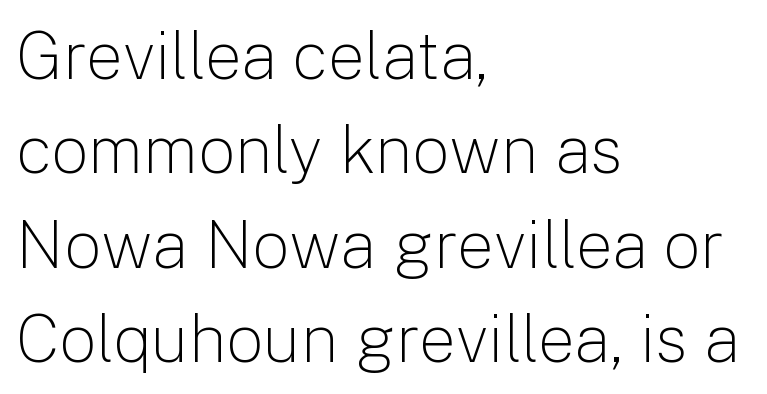
The image shows 66 px light sans-serif type, upright; set left-aligned, normal line spacing (1.43x), normal letter spacing, not underlined; low stroke contrast and a medium x-height.
